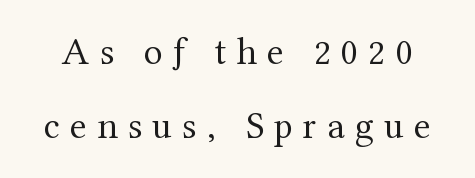
{"serif": "yes", "italic": "no", "bold": "no", "weight": "regular", "width": "normal", "stroke_contrast": "medium", "x_height": "medium", "monospaced": "no", "underline": "no", "line_spacing": "loose", "line_spacing_ratio": 1.91, "letter_spacing": "wide", "letter_spacing_em": 0.26, "glyph_px": 39}
